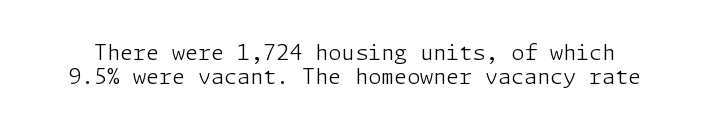
{"italic": "no", "bold": "no", "underline": "no", "line_spacing": "tight", "line_spacing_ratio": 1.13, "letter_spacing": "normal", "letter_spacing_em": 0.0, "glyph_px": 21}
